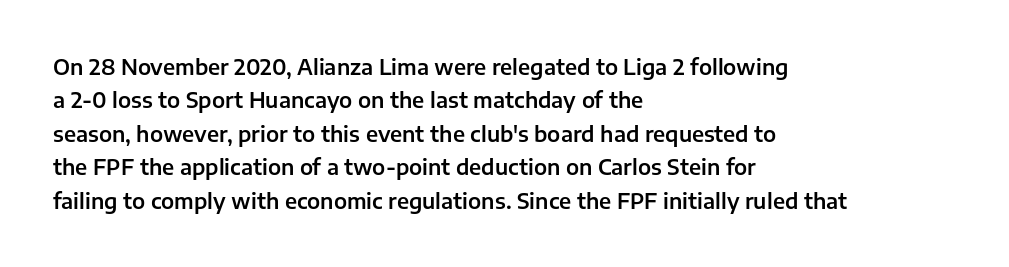
The image shows 21 px text type, upright; set left-aligned, normal line spacing (1.59x), normal letter spacing, not underlined.
